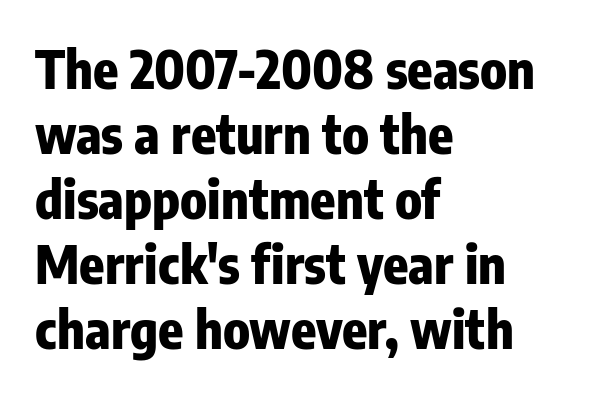
{"serif": "no", "italic": "no", "bold": "yes", "weight": "heavy", "width": "condensed", "stroke_contrast": "low", "x_height": "medium", "monospaced": "no", "underline": "no", "align": "left", "line_spacing": "normal", "line_spacing_ratio": 1.25, "letter_spacing": "normal", "letter_spacing_em": 0.0, "glyph_px": 52}
